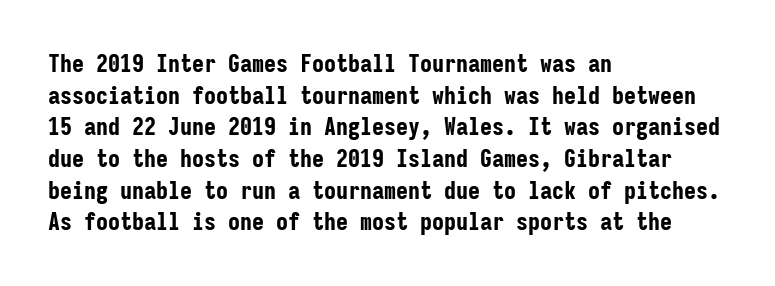
The image shows 24 px bold type, upright; set left-aligned, normal line spacing (1.32x), normal letter spacing, not underlined.
